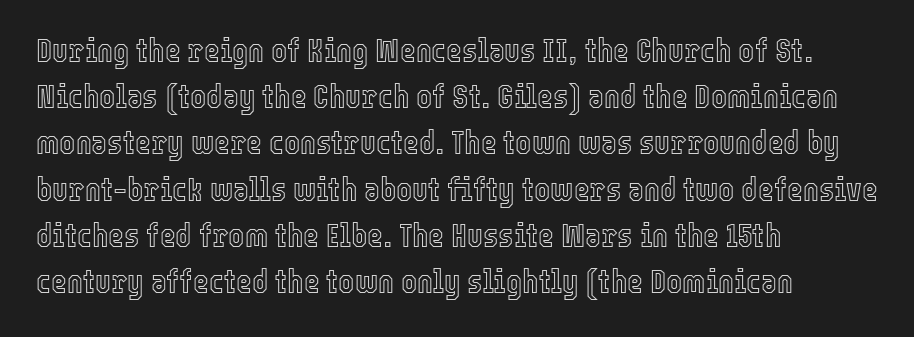
Q: Is the text italic (slanted)? A: No, it is upright.
Q: Is the text underlined? A: No.
Q: How is the paragraph aligned? A: Left-aligned.
Q: Is the spacing between letters normal or unusually wide? A: Normal.
Q: Is the spacing between lines tight, normal or loose? A: Normal.
Q: Width (condensed, normal, or wide)? A: Condensed.
Q: x-height? A: Medium.
Q: Monospaced? A: No.
